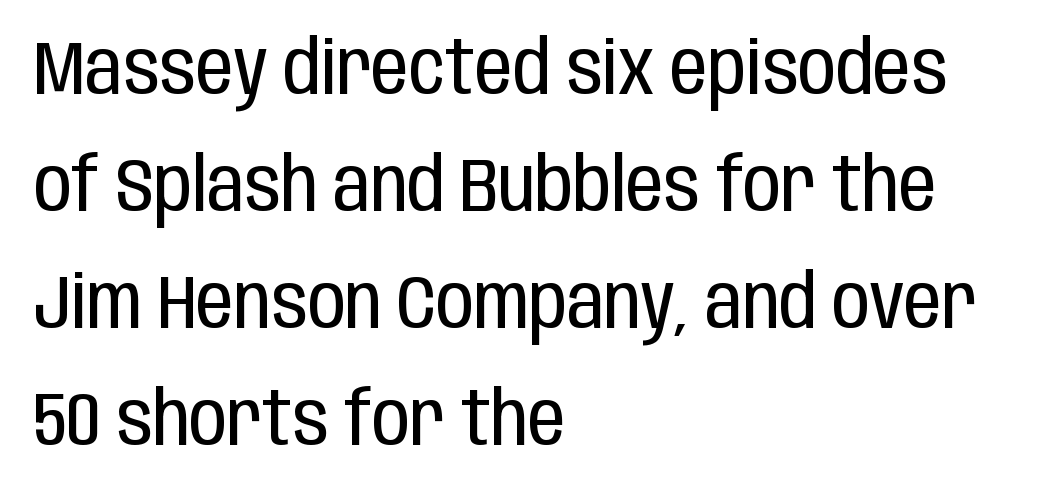
Descender tails drop into unmarked territory. The passage shown is not bold in any degree. Posture: vertical. The text block is weighted toward the left margin, trailing off unevenly rightward. Serif or sans? Sans — the stroke terminals are bare.
